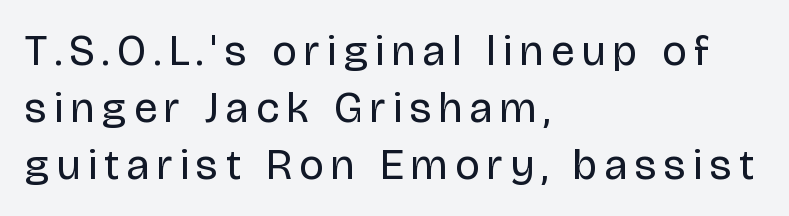
The image shows 43 px regular-weight sans-serif type, upright; set left-aligned, normal line spacing (1.32x), not underlined; low stroke contrast and a large x-height.
